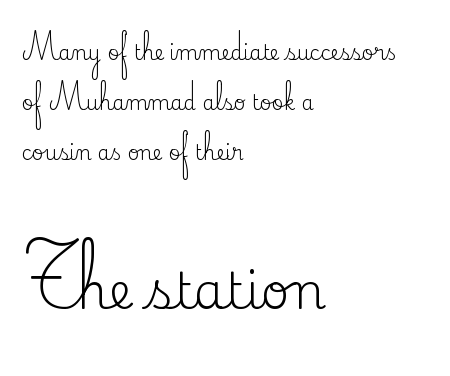
The image shows 50 px regular-weight serif type, upright; set left-aligned, loose line spacing (2.5x), normal letter spacing, not underlined; the second (bottom) block is 2.5x larger; medium stroke contrast and a small x-height.
